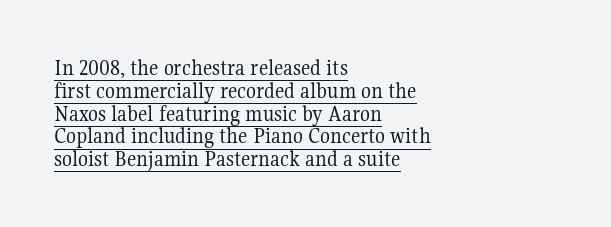
{"italic": "no", "bold": "no", "underline": "yes", "align": "left", "line_spacing": "tight", "line_spacing_ratio": 0.99, "letter_spacing": "normal", "letter_spacing_em": 0.0, "glyph_px": 23}
